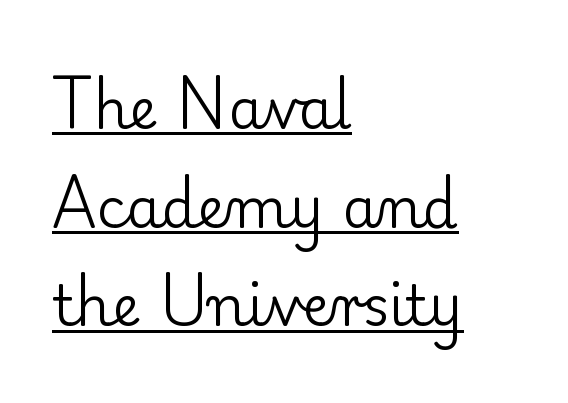
The image shows 56 px regular-weight serif type, upright; set left-aligned, line spacing 1.76x, normal letter spacing, underlined; low stroke contrast and a small x-height.
